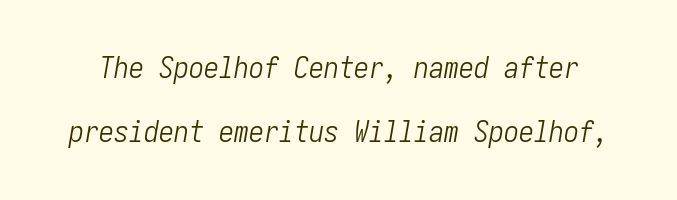
If you drew a line through each stem, it would be angled. Spacing between characters is what you'd get straight out of the box. Plain, unruled lines of type. Reading down the column, the eye jumps a long way to each next line. This reads as an unemphasized weight, regular at the heaviest.
